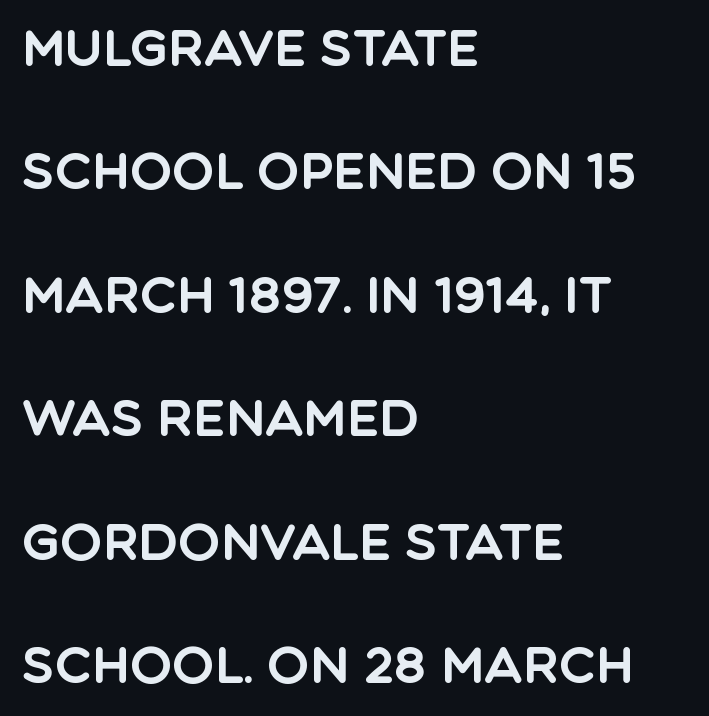
{"serif": "no", "italic": "no", "width": "normal", "x_height": "large", "monospaced": "no", "underline": "no", "align": "left", "line_spacing": "loose", "line_spacing_ratio": 2.47, "letter_spacing": "normal", "letter_spacing_em": 0.0, "glyph_px": 50}
